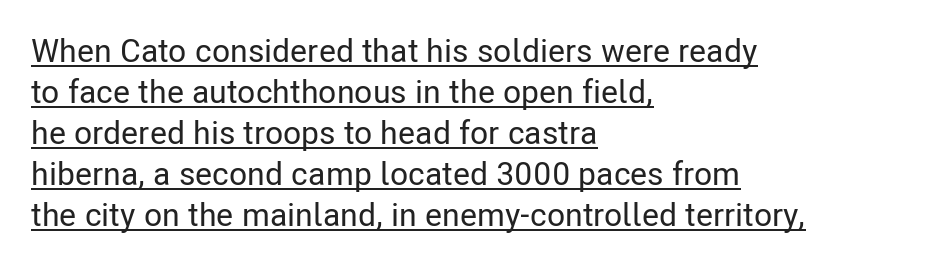
The image shows 33 px condensed sans-serif type, upright; set left-aligned, line spacing 1.24x, normal letter spacing, underlined; low stroke contrast and a medium x-height.
